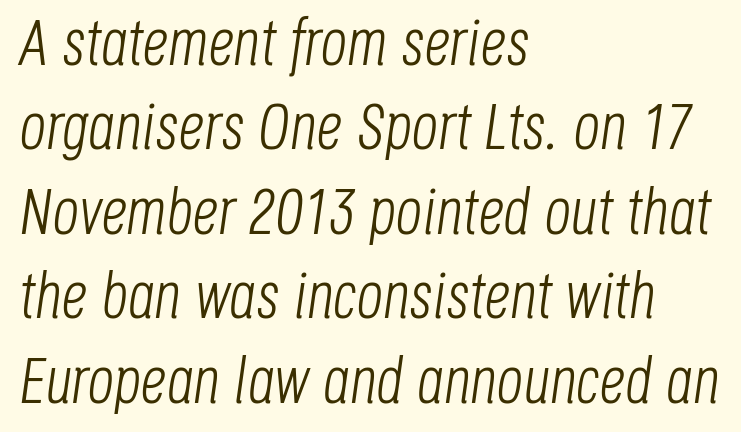
Rendered with sloped, italic letterforms. Descenders are the only things crossing below the line. Unbolded letterforms with no extra heft. Here the designer chose a conventional face with non-uniform glyph widths.
